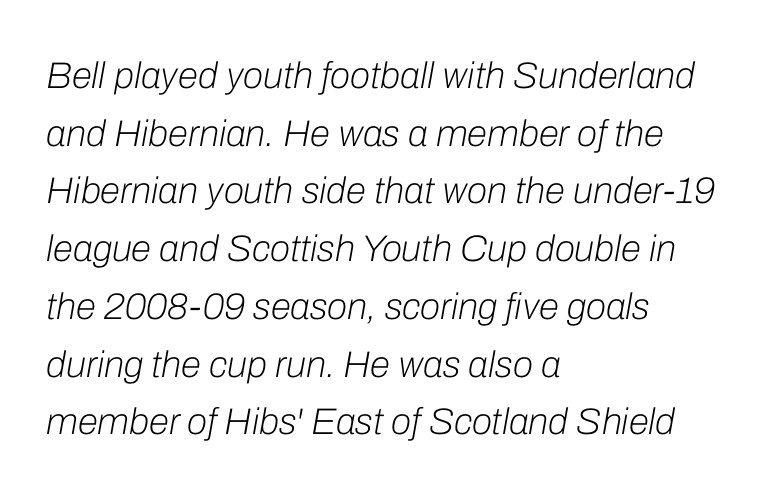
Q: Is the text bold? A: No.
Q: Is the text italic (slanted)? A: Yes, it leans right by about 10 degrees.
Q: Is the text underlined? A: No.
Q: How is the paragraph aligned? A: Left-aligned.
Q: Is the spacing between letters normal or unusually wide? A: Normal.
Q: Is the spacing between lines tight, normal or loose? A: Normal.
Q: Width (condensed, normal, or wide)? A: Normal.
Q: Stroke contrast? A: Low.
Q: x-height? A: Medium.
Q: Monospaced? A: No.
